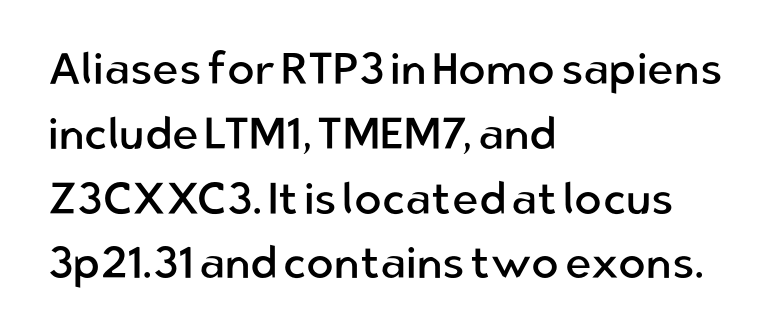
Do the characters align in a grid? No, the font is proportional. If you drew a line through each stem, it would be perfectly vertical. What's the leading like? Ordinary, nothing unusual. I'd call this a sans setting — the letters go barefoot.
